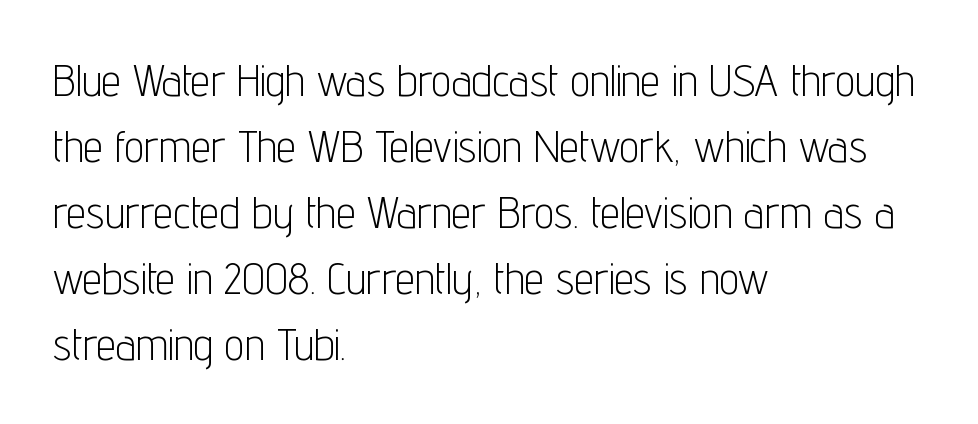
Q: Is the text bold? A: No.
Q: Is the text italic (slanted)? A: No, it is upright.
Q: Is the typeface a serif or a sans-serif typeface? A: Sans-serif.
Q: Is the text underlined? A: No.
Q: How is the paragraph aligned? A: Left-aligned.
Q: Is the spacing between letters normal or unusually wide? A: Normal.
Q: Is the spacing between lines tight, normal or loose? A: Normal.
Q: Width (condensed, normal, or wide)? A: Condensed.
Q: Stroke contrast? A: Low.
Q: x-height? A: Medium.
Q: Monospaced? A: No.
